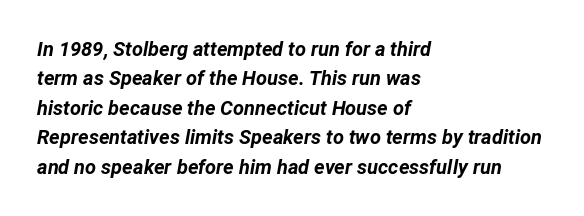
Q: Is the text bold? A: Yes.
Q: Is the text italic (slanted)? A: Yes, it leans right by about 12 degrees.
Q: Is the text underlined? A: No.
Q: How is the paragraph aligned? A: Left-aligned.
Q: Is the spacing between letters normal or unusually wide? A: Normal.
Q: Is the spacing between lines tight, normal or loose? A: Normal.
